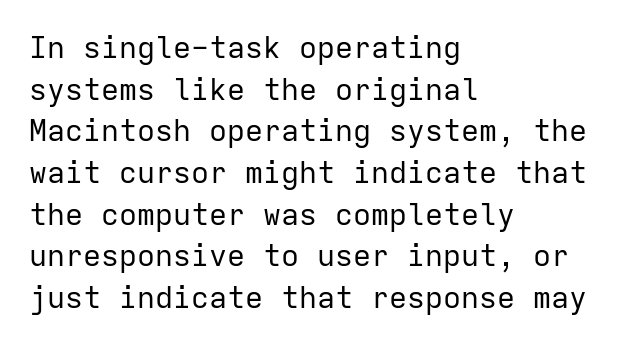
These lines are rendered in a fixed-pitch font. Stroke thickness stays within the range of a standard reading face or lighter. The foot of each line stays bare and open. This rendering employs a face without finishing strokes, i.e., a sans-serif. Does the copy run flush right? No — it runs flush left. The font's upright variant was chosen for this text.
